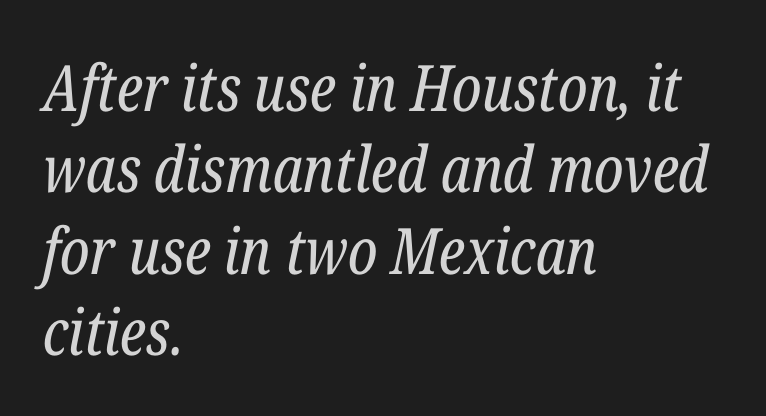
Style check: oblique. Notice how the passage keeps a crisp vertical edge on the left only. Nobody touched the tracking dial on this one. Are there feet on the stems? There are — it's a serif.
